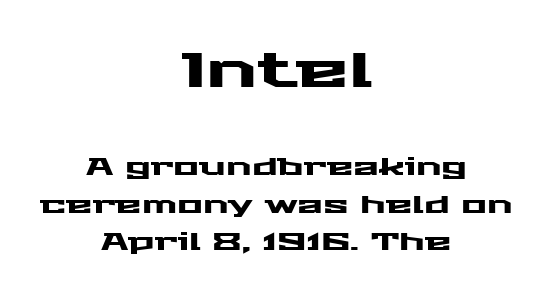
Students, note that the glyphs here touch the page at normal intervals. The glyphs are unaccompanied by any horizontal stroke below them. Ordinary non-slanted type is in use. The initial chunk of copy outweighs the following chunk in type size. Each letter keeps its own natural width here, so spacing adapts to shape.
